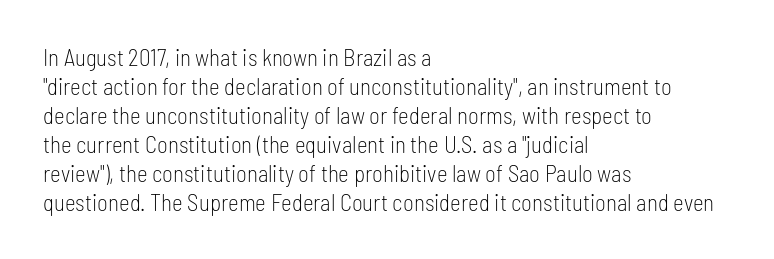
A typesetter would call this zero additional tracking. If you drew a line through each stem, it would be perfectly vertical. This block has exactly the height ordinary leading produces. Teacher's note: observe the even left margin — that is flush-left alignment. The area under the type is left untouched. This is not heavy type; no bold has been used.
